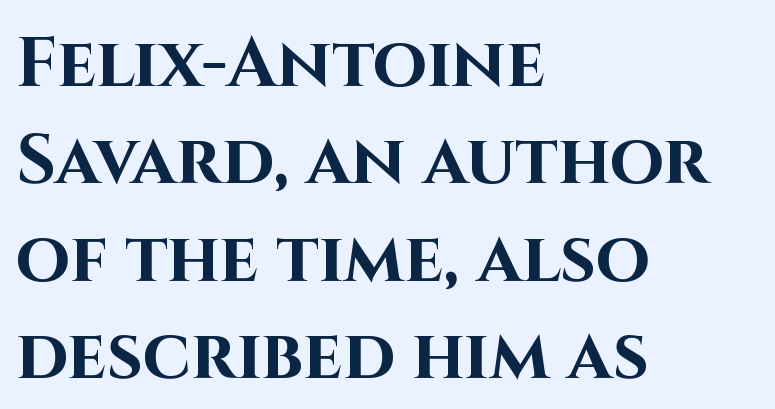
Alignment: flush left. Typographic density is high because the face is bold. Any mark beneath the type? The region is blank. Is the letter spacing exaggerated? No — it looks like the ordinary default. Vertical spacing — default.
